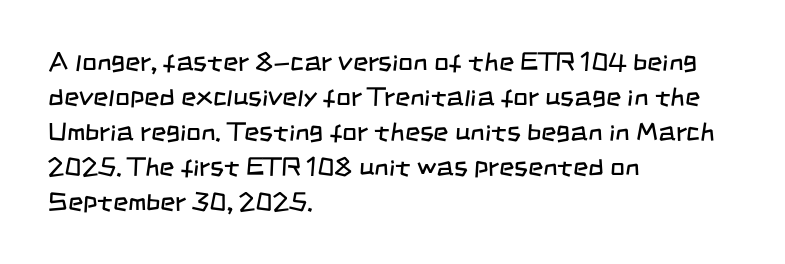
{"bold": "no", "underline": "no", "align": "left", "line_spacing": "normal", "line_spacing_ratio": 1.35, "letter_spacing": "normal", "letter_spacing_em": 0.0, "glyph_px": 26}
